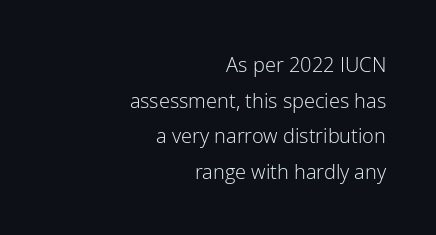
Q: Is the text bold? A: No.
Q: Is the text italic (slanted)? A: No, it is upright.
Q: Is the text underlined? A: No.
Q: How is the paragraph aligned? A: Right-aligned.
Q: Is the spacing between letters normal or unusually wide? A: Normal.
